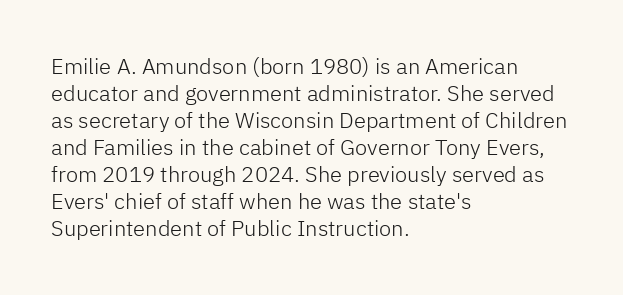
Beneath every word, the page is bare. The lettering holds an erect, upright posture throughout. Caption: face not bold, strokes unweighted. The gaps between neighbouring characters are ordinary and unremarkable.
